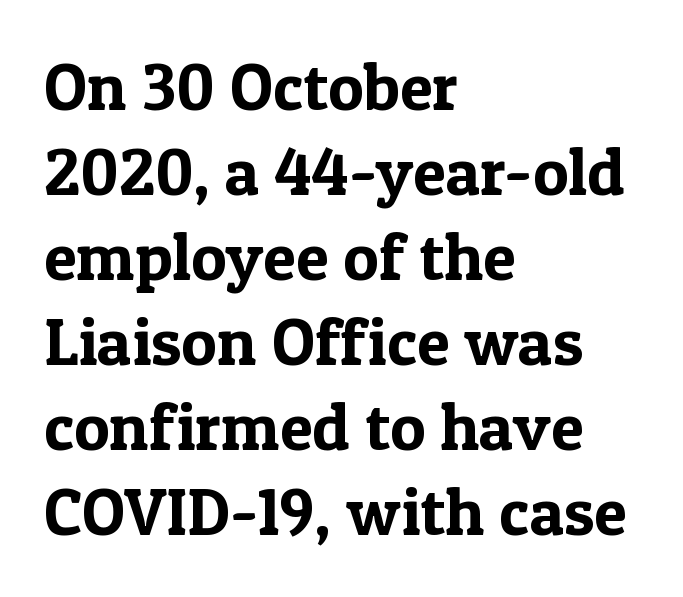
Q: Is the text italic (slanted)? A: No, it is upright.
Q: Is the typeface a serif or a sans-serif typeface? A: Serif.
Q: Is the text underlined? A: No.
Q: How is the paragraph aligned? A: Left-aligned.
Q: Is the spacing between letters normal or unusually wide? A: Normal.
Q: Is the spacing between lines tight, normal or loose? A: Normal.
Q: Width (condensed, normal, or wide)? A: Normal.
Q: x-height? A: Medium.
Q: Monospaced? A: No.
